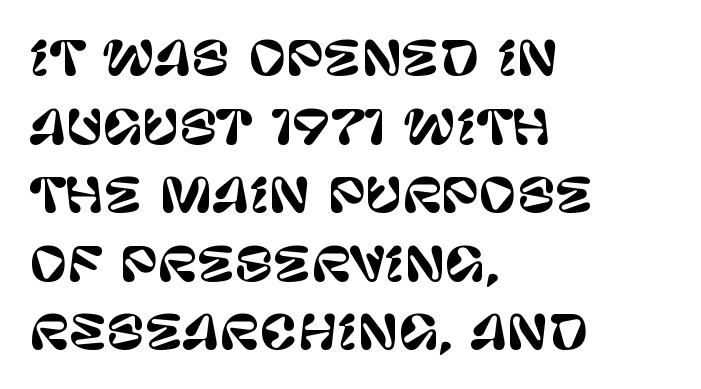
The image shows 46 px sans-serif type; set left-aligned, normal line spacing (1.49x), normal letter spacing, not underlined; low stroke contrast and a large x-height.
